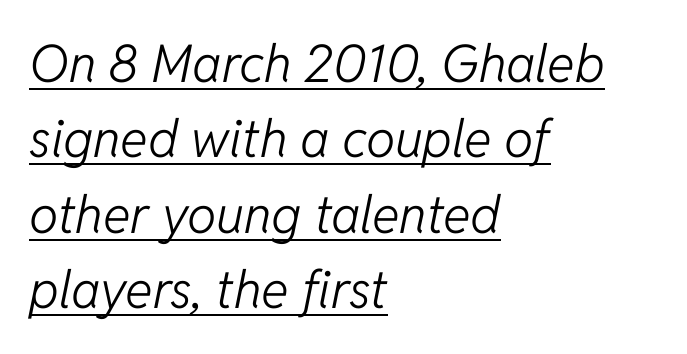
Q: Is the text bold? A: No.
Q: Is the text italic (slanted)? A: Yes, it leans right by about 11 degrees.
Q: Is the text underlined? A: Yes.
Q: How is the paragraph aligned? A: Left-aligned.
Q: Is the spacing between letters normal or unusually wide? A: Normal.
Q: Is the spacing between lines tight, normal or loose? A: Normal.
Q: Width (condensed, normal, or wide)? A: Normal.
Q: Stroke contrast? A: Low.
Q: x-height? A: Medium.
Q: Monospaced? A: No.
